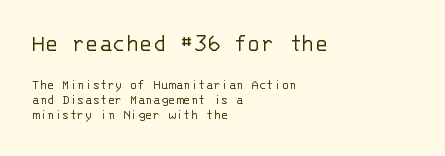
{"italic": "no", "bold": "no", "underline": "no", "align": "left", "line_spacing": "tight", "line_spacing_ratio": 1.06, "letter_spacing": "normal", "letter_spacing_em": 0.0, "larger_block": "first", "size_ratio": 1.79, "glyph_px": 25}
